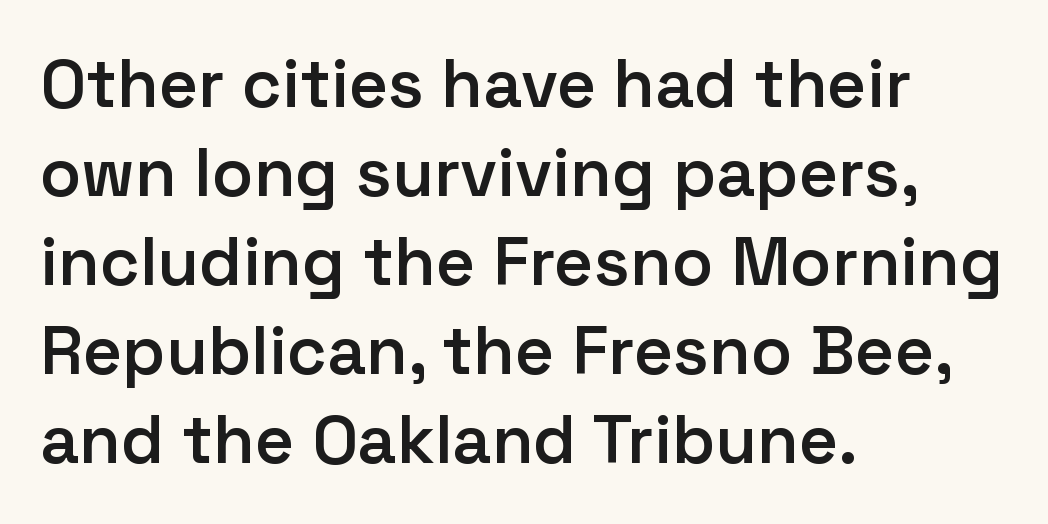
The image shows 68 px semibold sans-serif type, upright; set left-aligned, normal line spacing (1.31x), normal letter spacing, not underlined; low stroke contrast and a medium x-height.
